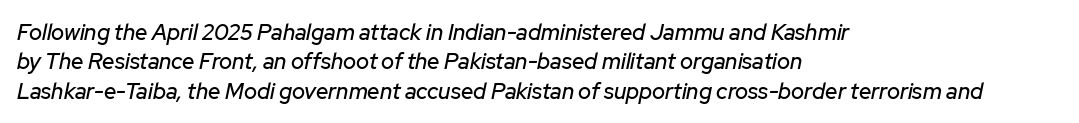
The setting favours the left margin, as ordinary paragraphs usually do. What's the leading like? Ordinary, nothing unusual. Between one letter and the next there's only the usual sliver of space. It's the slanting kind of type. A bare baseline throughout the passage.
